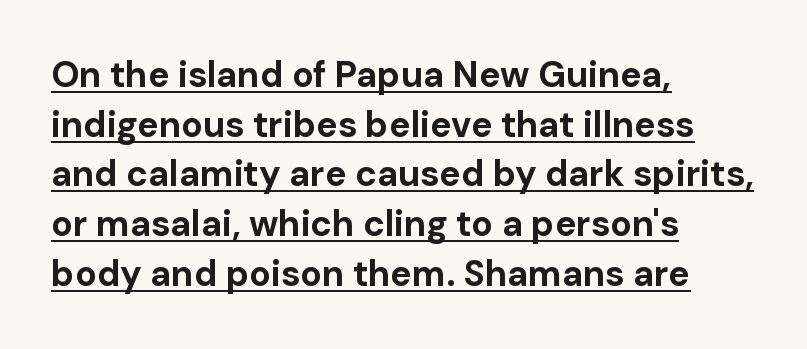
If you drew a ruler down the left edge, every line would touch it. These words are printed bold, with thick strokes throughout. It's the straight-up-and-down kind of type. Default kerning and tracking; the words read as compact shapes.
